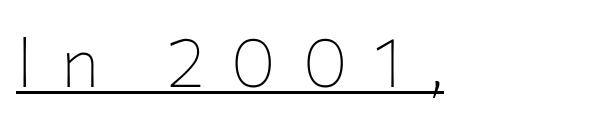
{"serif": "no", "italic": "no", "bold": "no", "weight": "thin", "width": "normal", "stroke_contrast": "low", "x_height": "medium", "monospaced": "no", "underline": "yes", "letter_spacing": "wide", "letter_spacing_em": 0.39, "glyph_px": 69}
